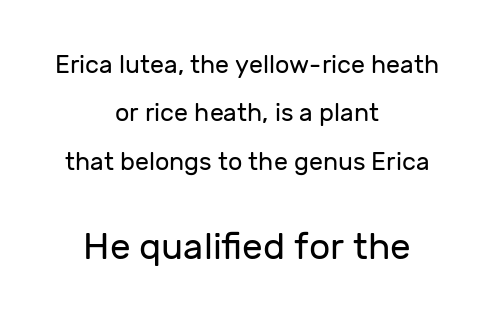
{"serif": "no", "italic": "no", "bold": "no", "weight": "regular", "width": "normal", "stroke_contrast": "low", "x_height": "medium", "monospaced": "no", "underline": "no", "align": "center", "line_spacing": "loose", "line_spacing_ratio": 1.94, "letter_spacing": "normal", "letter_spacing_em": 0.0, "larger_block": "second", "size_ratio": 1.48, "glyph_px": 37}
